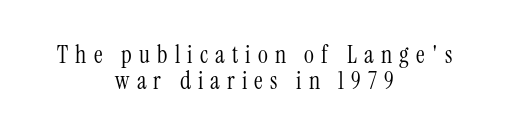
This sample trades vertical openness for compactness between lines. Compared with a flush-left layout, this one balances lines on the center instead. Glyph-to-glyph distance is far greater than everyday printed text. The area under the type is left untouched. The font's upright variant was chosen for this text.
